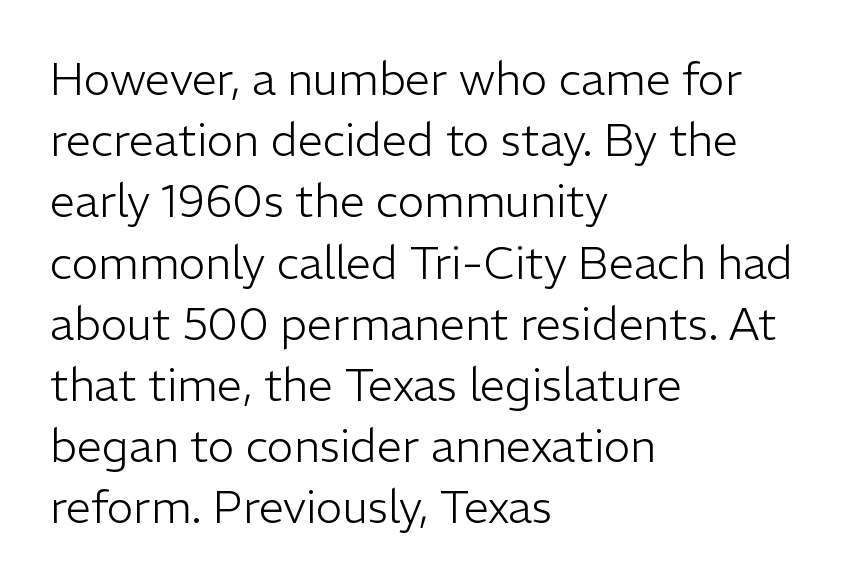
The glyphs in this specimen are sans serif. The line texture is even and compact thanks to regular tracking. Caption: multi-line text, flush left, ragged right. A normal amount of white space separates one row of letters from the next. The typeface has the unassuming heft of standard copy or less.
